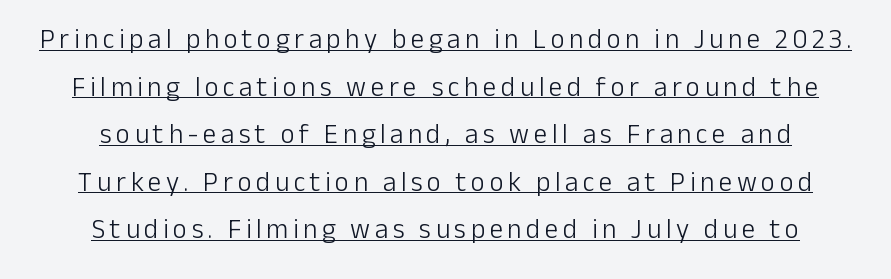
The image shows 27 px text type, upright; set centered, line spacing 1.76x, underlined.
